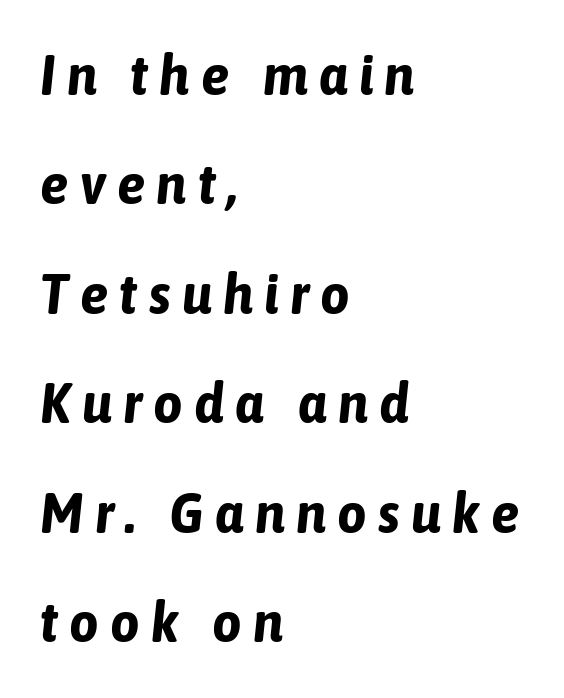
The passage shown is emphatically bold. Do the characters align in a grid? No, the font is proportional. There's an unmistakable incline to the writing here. Alignment: flush left. Underlining? Definitely not there.
